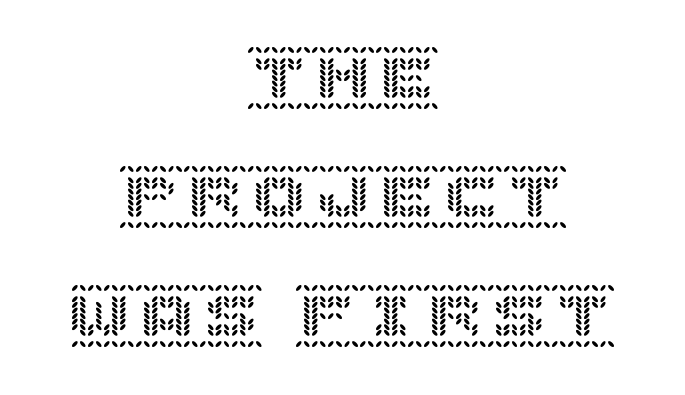
Q: Is the text italic (slanted)? A: No, it is upright.
Q: Is the text underlined? A: No.
Q: How is the paragraph aligned? A: Centered.
Q: Is the spacing between letters normal or unusually wide? A: Normal.
Q: Width (condensed, normal, or wide)? A: Normal.
Q: x-height? A: Large.
